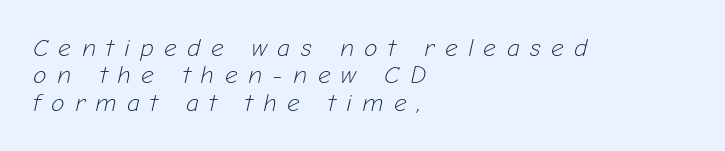
{"italic": "yes", "lean": "right", "slant_degrees": 12, "bold": "no", "underline": "no", "align": "left", "line_spacing": "tight", "line_spacing_ratio": 1.1, "letter_spacing": "wide", "letter_spacing_em": 0.41, "glyph_px": 25}
